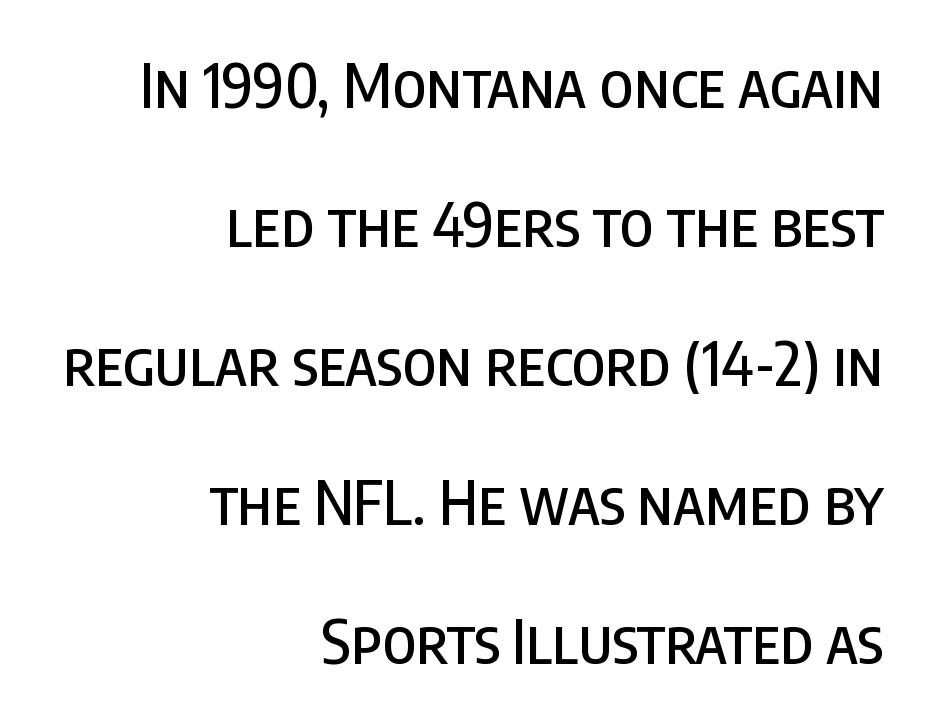
Q: Is the text italic (slanted)? A: No, it is upright.
Q: Is the typeface a serif or a sans-serif typeface? A: Sans-serif.
Q: Is the text underlined? A: No.
Q: How is the paragraph aligned? A: Right-aligned.
Q: Is the spacing between letters normal or unusually wide? A: Normal.
Q: Is the spacing between lines tight, normal or loose? A: Loose.
Q: Width (condensed, normal, or wide)? A: Condensed.
Q: Stroke contrast? A: Low.
Q: x-height? A: Large.
Q: Monospaced? A: No.
